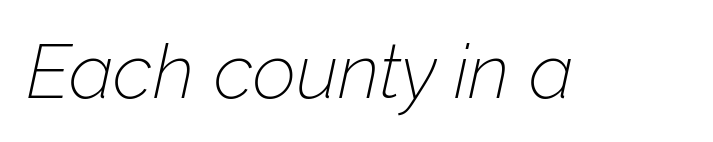
{"italic": "yes", "lean": "right", "slant_degrees": 12, "bold": "no", "weight": "thin", "width": "normal", "stroke_contrast": "low", "x_height": "medium", "monospaced": "no", "underline": "no", "letter_spacing": "normal", "letter_spacing_em": 0.0, "glyph_px": 76}
